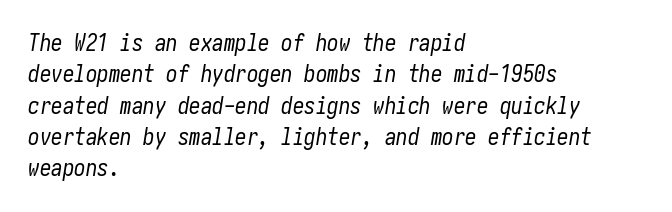
Q: Is the text bold? A: No.
Q: Is the text italic (slanted)? A: Yes, it leans right by about 10 degrees.
Q: Is the text underlined? A: No.
Q: How is the paragraph aligned? A: Left-aligned.
Q: Is the spacing between letters normal or unusually wide? A: Normal.
Q: Is the spacing between lines tight, normal or loose? A: Normal.
